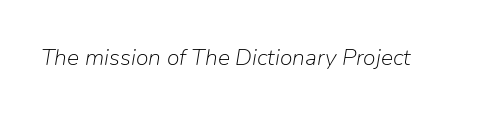
The image shows 23 px text type, italic (leaning right); set normal letter spacing, not underlined.
